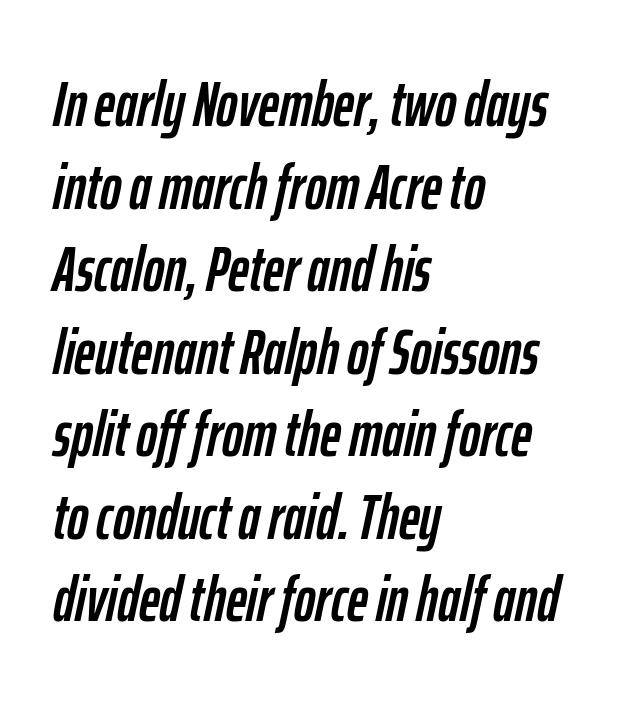
Q: Is the text italic (slanted)? A: Yes, it leans right by about 12 degrees.
Q: Is the text underlined? A: No.
Q: How is the paragraph aligned? A: Left-aligned.
Q: Is the spacing between letters normal or unusually wide? A: Normal.
Q: Is the spacing between lines tight, normal or loose? A: Normal.
Q: Width (condensed, normal, or wide)? A: Condensed.
Q: Stroke contrast? A: Low.
Q: x-height? A: Medium.
Q: Monospaced? A: No.
